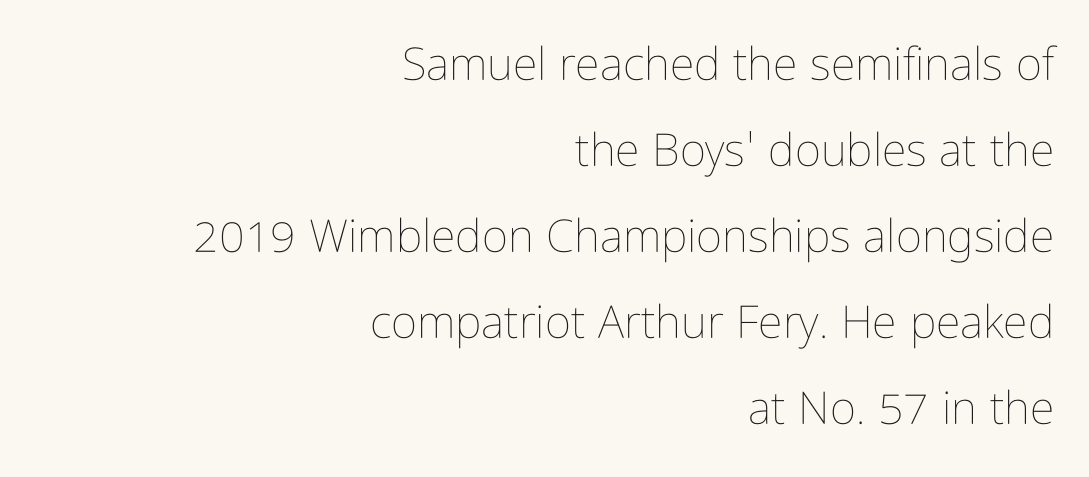
Think standard paragraph weight, or any step lighter than that. Think of a printed novel: that variable character pitch is what you see here. Leading: increased. The letters sit at their default tracking, neither squeezed nor spread. Lines of text with bare space underneath. Ordinary non-slanted type is in use.
